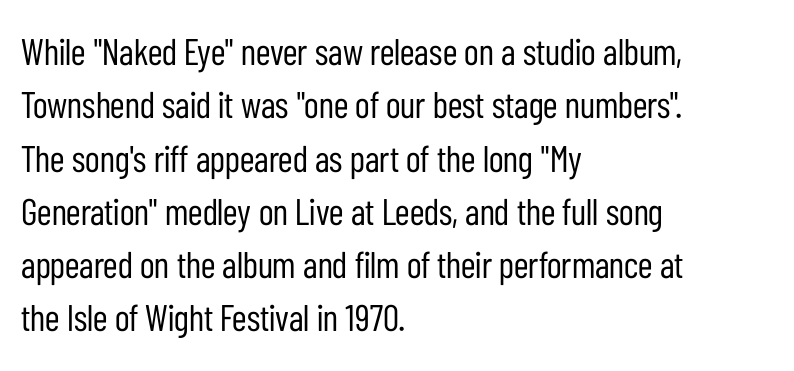
In terms of leading, this rendering sits right in the middle. No extra ink here — the face is not bold. Glance below the letters and you will spot only blank space. The line texture is even and compact thanks to regular tracking. These lines are set flush left with a ragged right edge.
